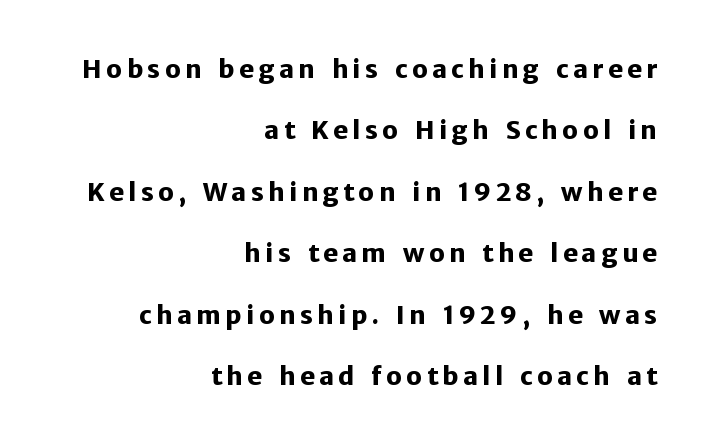
Q: Is the text bold? A: Yes.
Q: Is the text italic (slanted)? A: No, it is upright.
Q: Is the text underlined? A: No.
Q: How is the paragraph aligned? A: Right-aligned.
Q: Is the spacing between lines tight, normal or loose? A: Loose.
